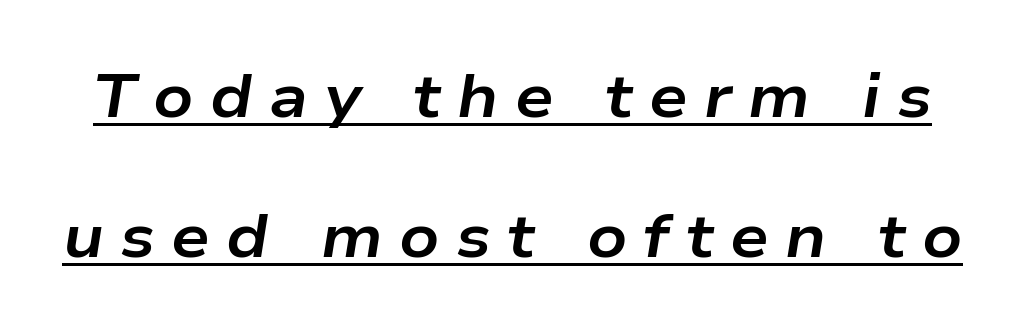
The image shows 61 px bold, wide type, italic (leaning right); set loose line spacing (2.3x), unusually wide letter spacing (+0.27 em), underlined; low stroke contrast and a medium x-height.
